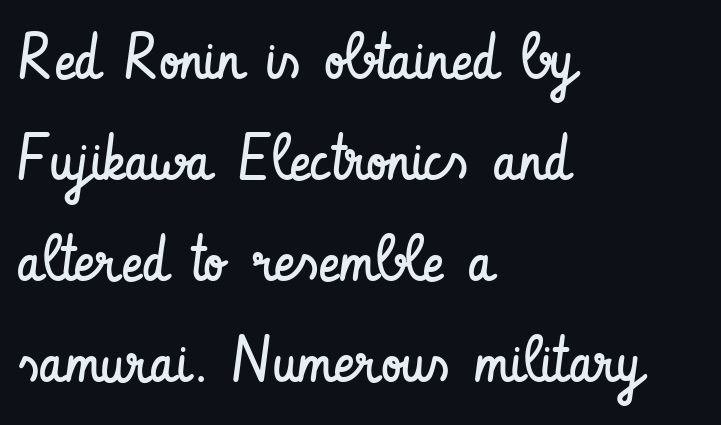
{"serif": "no", "italic": "no", "bold": "no", "weight": "regular", "width": "condensed", "stroke_contrast": "low", "x_height": "small", "monospaced": "no", "underline": "no", "align": "left", "line_spacing": "normal", "line_spacing_ratio": 1.58, "letter_spacing": "normal", "letter_spacing_em": 0.0, "glyph_px": 64}
